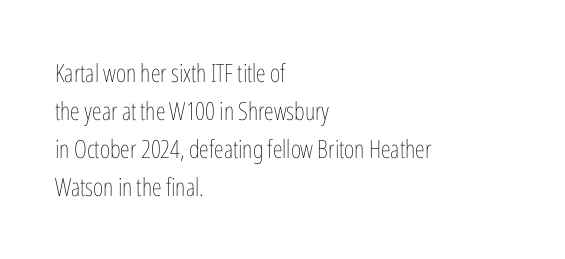
{"italic": "no", "bold": "no", "underline": "no", "align": "left", "line_spacing": "normal", "line_spacing_ratio": 1.52, "letter_spacing": "normal", "letter_spacing_em": 0.0, "glyph_px": 25}
